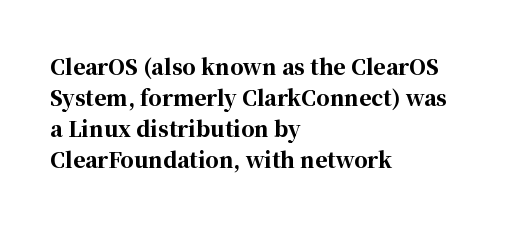
Q: Is the text bold? A: Yes.
Q: Is the text italic (slanted)? A: No, it is upright.
Q: Is the text underlined? A: No.
Q: How is the paragraph aligned? A: Left-aligned.
Q: Is the spacing between letters normal or unusually wide? A: Normal.
Q: Is the spacing between lines tight, normal or loose? A: Normal.
